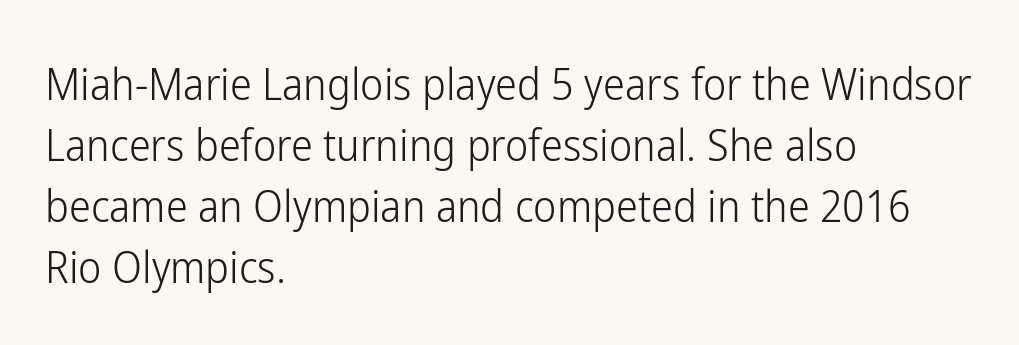
Q: Is the text bold? A: No.
Q: Is the text italic (slanted)? A: No, it is upright.
Q: Is the typeface a serif or a sans-serif typeface? A: Sans-serif.
Q: Is the text underlined? A: No.
Q: How is the paragraph aligned? A: Left-aligned.
Q: Is the spacing between letters normal or unusually wide? A: Normal.
Q: Is the spacing between lines tight, normal or loose? A: Normal.
Q: Width (condensed, normal, or wide)? A: Condensed.
Q: Stroke contrast? A: Low.
Q: x-height? A: Medium.
Q: Monospaced? A: No.
